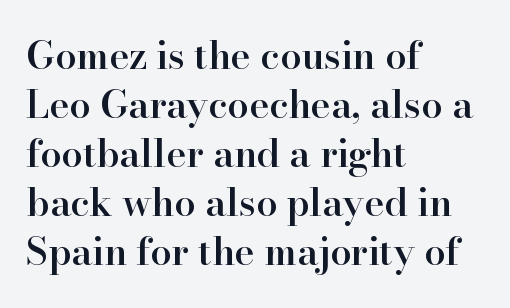
The image shows 38 px semibold serif type, upright; set left-aligned, normal line spacing (1.29x), normal letter spacing, not underlined; high stroke contrast and a small x-height.
